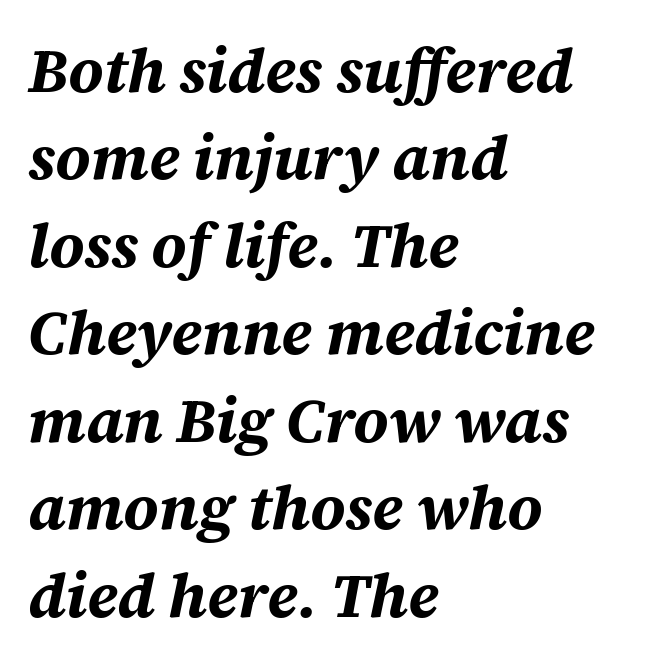
The image shows 62 px bold type, italic (leaning right); set left-aligned, normal line spacing (1.41x), normal letter spacing, not underlined; medium stroke contrast and a large x-height.
